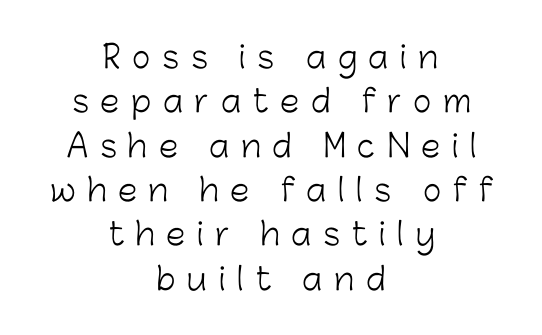
Q: Is the text bold? A: No.
Q: Is the text italic (slanted)? A: No, it is upright.
Q: Is the typeface a serif or a sans-serif typeface? A: Sans-serif.
Q: Is the text underlined? A: No.
Q: How is the paragraph aligned? A: Centered.
Q: Is the spacing between letters normal or unusually wide? A: Unusually wide.
Q: Is the spacing between lines tight, normal or loose? A: Normal.
Q: Width (condensed, normal, or wide)? A: Normal.
Q: Stroke contrast? A: Low.
Q: x-height? A: Medium.
Q: Monospaced? A: No.
